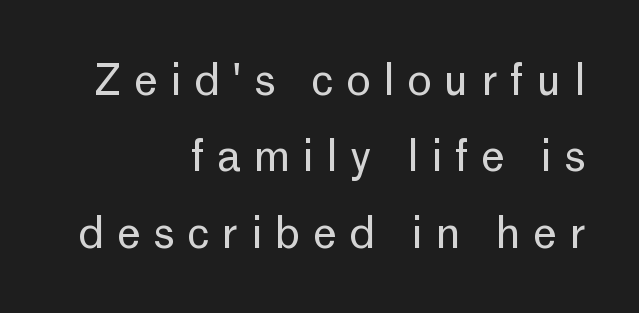
{"serif": "no", "italic": "no", "bold": "no", "weight": "regular", "width": "normal", "stroke_contrast": "low", "x_height": "medium", "monospaced": "no", "underline": "no", "align": "right", "line_spacing_ratio": 1.82, "letter_spacing": "wide", "letter_spacing_em": 0.3, "glyph_px": 42}
